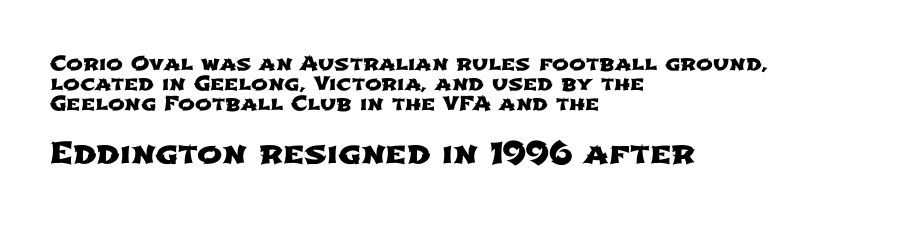
Descenders hang freely into open space. Spacing between characters is what you'd get straight out of the box. Each letter keeps its own natural width here, so spacing adapts to shape. This layout puts the modest block above and the oversized block below. Observe the absence of serifs on each vertical stroke in this sample.
